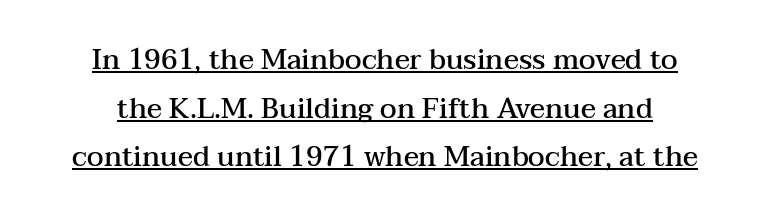
The image shows 28 px semibold, wide serif type, upright; set centered, line spacing 1.74x, normal letter spacing, underlined; medium stroke contrast and a medium x-height.
